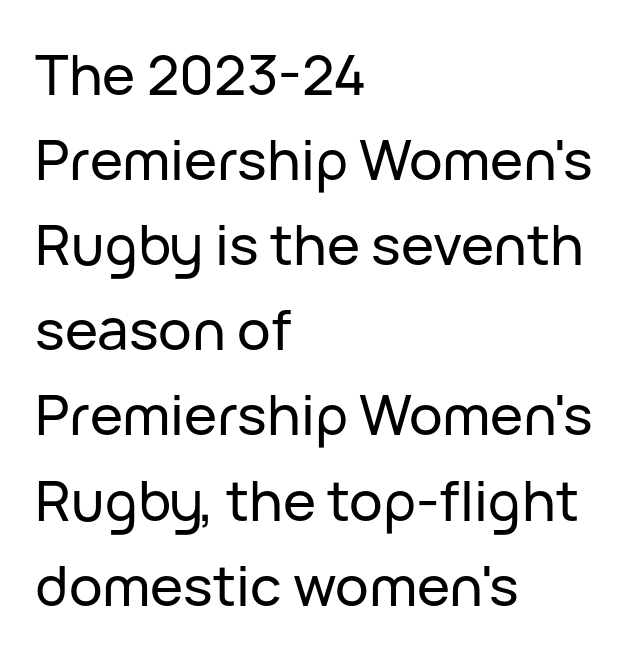
{"serif": "no", "italic": "no", "width": "normal", "stroke_contrast": "low", "x_height": "medium", "monospaced": "no", "underline": "no", "align": "left", "line_spacing": "normal", "line_spacing_ratio": 1.52, "letter_spacing": "normal", "letter_spacing_em": 0.0, "glyph_px": 56}
